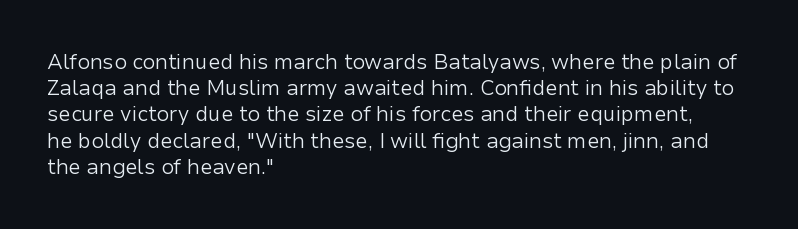
Q: Is the text bold? A: No.
Q: Is the text italic (slanted)? A: No, it is upright.
Q: Is the text underlined? A: No.
Q: How is the paragraph aligned? A: Left-aligned.
Q: Is the spacing between letters normal or unusually wide? A: Normal.
Q: Is the spacing between lines tight, normal or loose? A: Normal.
